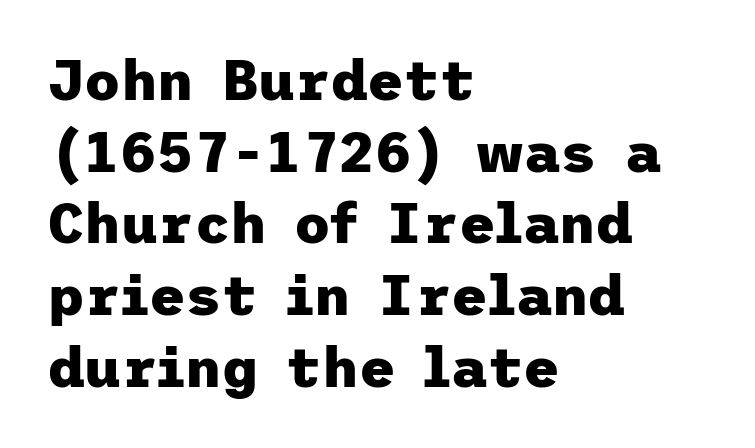
Interline gaps are of average width in this sample. A roman cut, with each character standing at attention. Typographically, this falls in the sans-serif category. The typesetter chose a ragged-right arrangement here. Weight check: bold — yes, fully. Each row of text sits above clean, open space.
